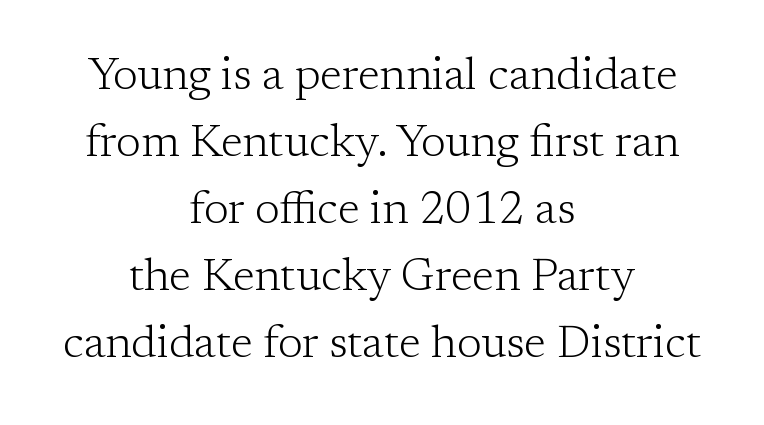
{"serif": "yes", "italic": "no", "bold": "no", "weight": "light", "width": "normal", "stroke_contrast": "low", "x_height": "medium", "monospaced": "no", "underline": "no", "align": "center", "line_spacing": "normal", "line_spacing_ratio": 1.49, "letter_spacing": "normal", "letter_spacing_em": 0.0, "glyph_px": 45}
